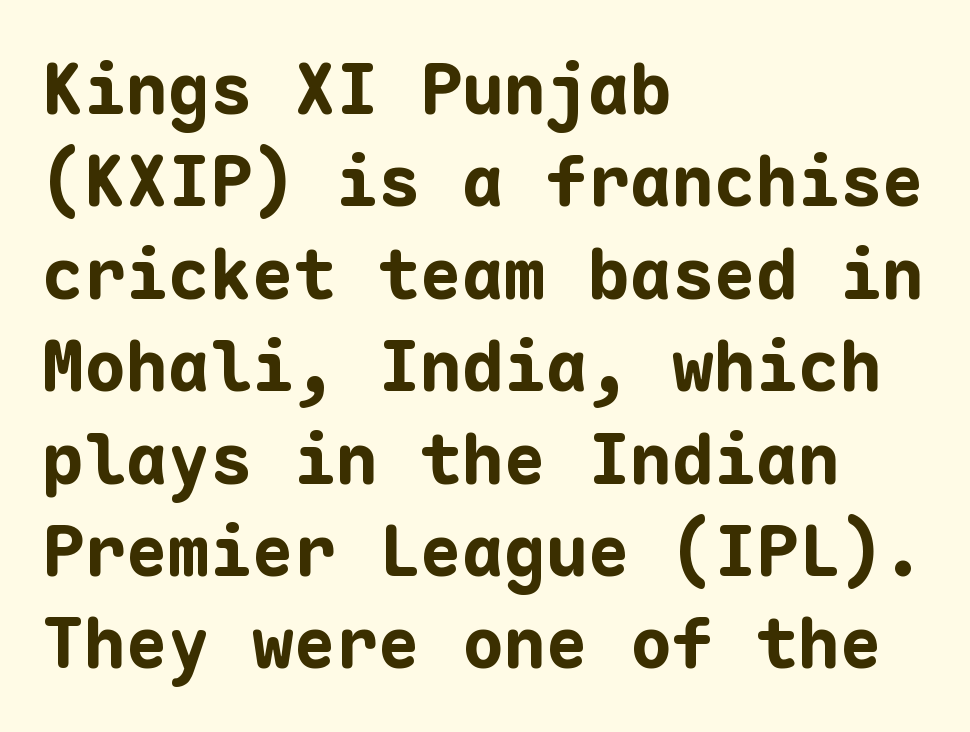
The image shows 70 px bold sans-serif type, upright, monospaced; set left-aligned, normal line spacing (1.32x), normal letter spacing, not underlined; low stroke contrast and a medium x-height.
